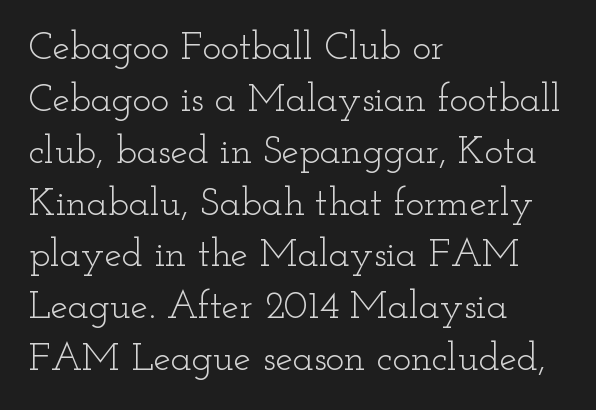
Q: Is the text bold? A: No.
Q: Is the text italic (slanted)? A: No, it is upright.
Q: Is the typeface a serif or a sans-serif typeface? A: Serif.
Q: Is the text underlined? A: No.
Q: How is the paragraph aligned? A: Left-aligned.
Q: Is the spacing between letters normal or unusually wide? A: Normal.
Q: Is the spacing between lines tight, normal or loose? A: Normal.
Q: Width (condensed, normal, or wide)? A: Wide.
Q: Stroke contrast? A: Low.
Q: x-height? A: Small.
Q: Monospaced? A: No.
